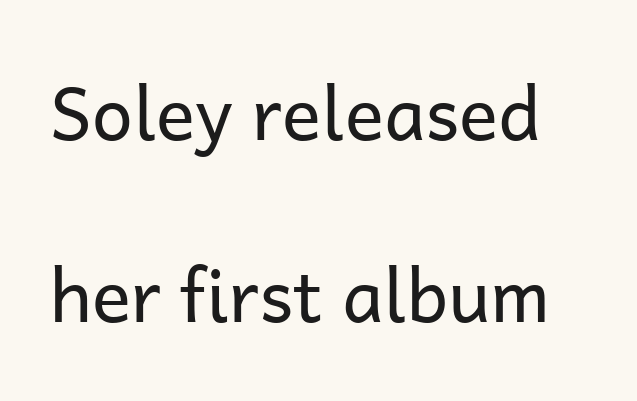
Q: Is the text bold? A: No.
Q: Is the text italic (slanted)? A: No, it is upright.
Q: Is the typeface a serif or a sans-serif typeface? A: Sans-serif.
Q: Is the text underlined? A: No.
Q: Is the spacing between letters normal or unusually wide? A: Normal.
Q: Is the spacing between lines tight, normal or loose? A: Loose.
Q: Width (condensed, normal, or wide)? A: Normal.
Q: Stroke contrast? A: Low.
Q: x-height? A: Medium.
Q: Monospaced? A: No.
